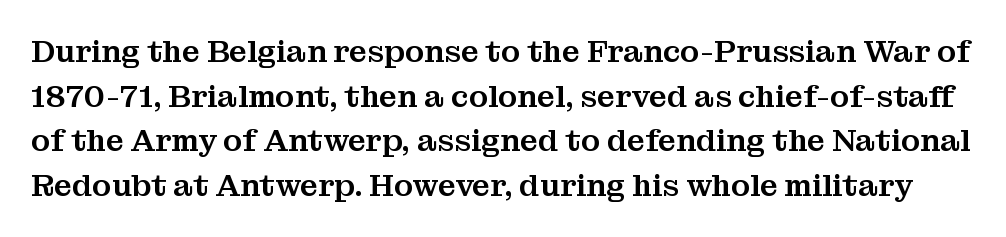
Each row of text sits above clean, open space. Successive baselines arrive at the customary interval. Examine the stroke ends and you'll spot serifs. Does the lettering tilt? It doesn't — this is upright. This sample uses plain, unmodified letter spacing. You could not count columns in this text — the font is proportionally spaced.
